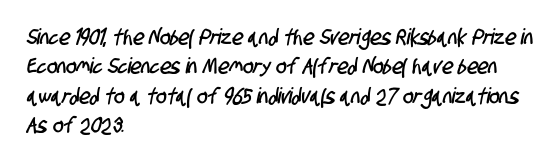
The type is set solid horizontally, with unmodified tracking. The lines in this sample share a left origin and differ only in where they stop. Baseline-to-baseline distance is the conventional proportion of letter height. Type without underlining.
